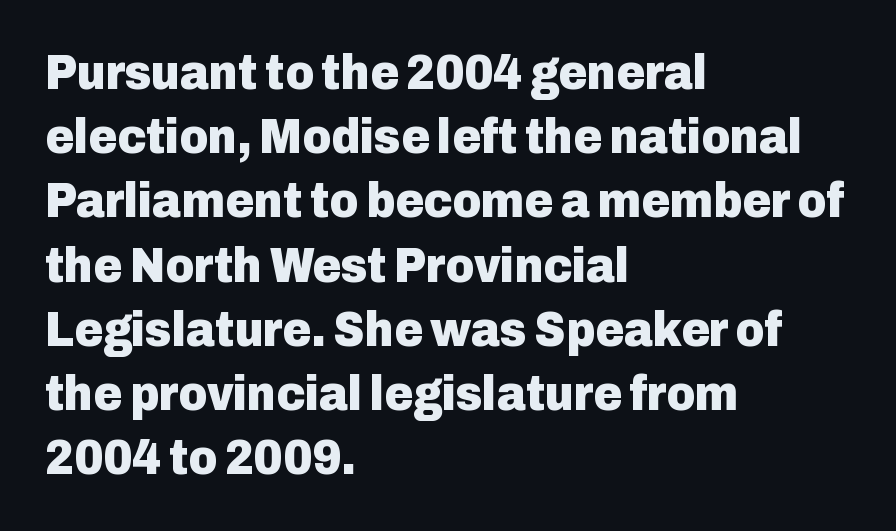
In terms of letterform style, serifs are entirely absent. Varying glyph widths throughout — classic text-font behaviour. Look at the tracking — it's just the regular setting, nothing added. The lines are quadded left. Unmarked baselines from the first word to the last. Each new line begins a customary step beneath the previous one.
